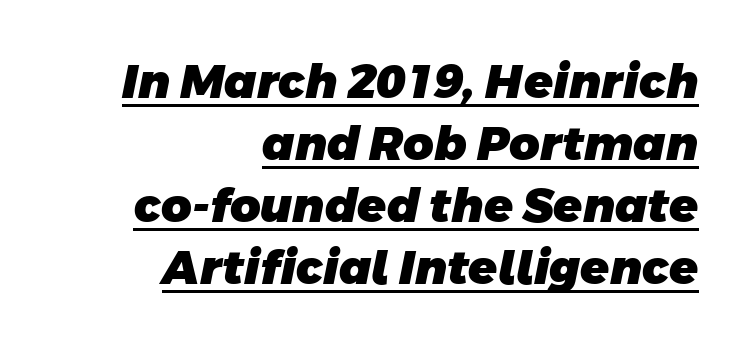
You can tell from the bare stems that sans-serif type was used. The line-height multiplier appears to be the usual default. You could call the tracking neutral — neither tight nor loose. Emphasis by weight is at full strength: bold.
